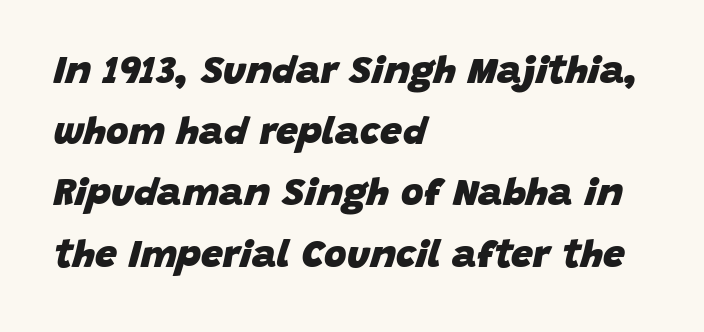
The image shows 39 px heavy type, italic (leaning right); set left-aligned, normal line spacing (1.57x), normal letter spacing, not underlined; low stroke contrast and a large x-height.
